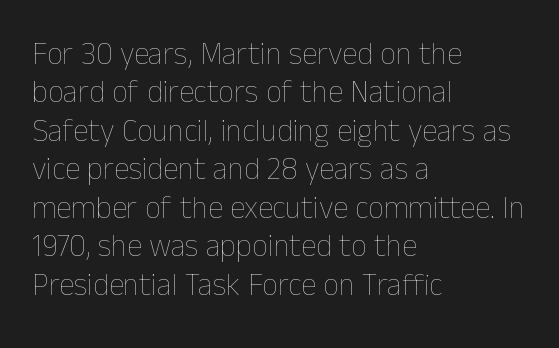
In terms of letterspacing, this is plain default setting. The space directly below the letters is spotless. The typography opts for an upright posture over an oblique one. A student would call this left alignment; a typographer would say flush left, rag right. This is not heavy type; no bold has been used. Varying glyph widths throughout — classic text-font behaviour.
